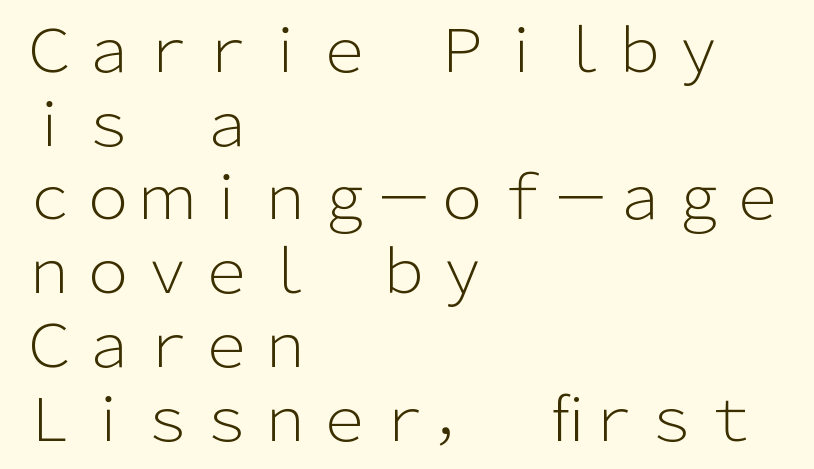
Nope, not italic — everything's standing straight. The tracking reads as untouched default to a designer's eye. A typesetter would call this leading conventional body-copy spacing. Are there feet on the stems? There aren't — it's a sans. The face used here is proportionally spaced, like ordinary book or web type. Heaviness? Minimal to ordinary, like unemphasized prose.
